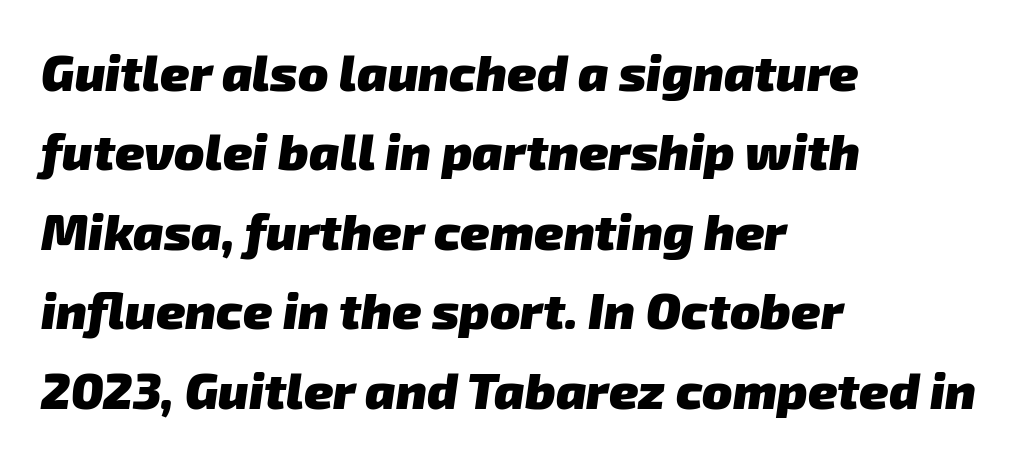
Q: Is the text bold? A: Yes.
Q: Is the typeface a serif or a sans-serif typeface? A: Sans-serif.
Q: Is the text underlined? A: No.
Q: How is the paragraph aligned? A: Left-aligned.
Q: Is the spacing between letters normal or unusually wide? A: Normal.
Q: Is the spacing between lines tight, normal or loose? A: Normal.
Q: Width (condensed, normal, or wide)? A: Normal.
Q: Stroke contrast? A: Low.
Q: x-height? A: Medium.
Q: Monospaced? A: No.
